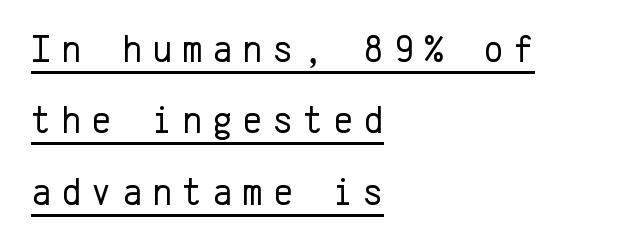
No heavy texture on the line: the type isn't bold. The rendering uses typewriter-style spacing with identical character cells. Casual observation: everything's shoved over to the left. What stands out about the letter spacing? Its width — letters are far apart. To sum up the face: it is a sans, with no serifs.
